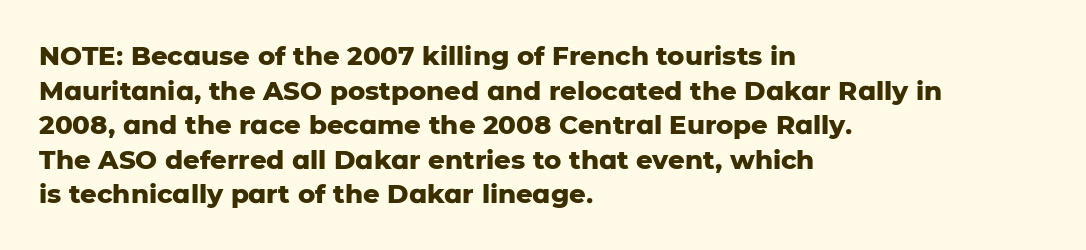
{"italic": "no", "bold": "yes", "underline": "no", "align": "left", "line_spacing": "normal", "line_spacing_ratio": 1.33, "letter_spacing": "normal", "letter_spacing_em": 0.0, "glyph_px": 26}
